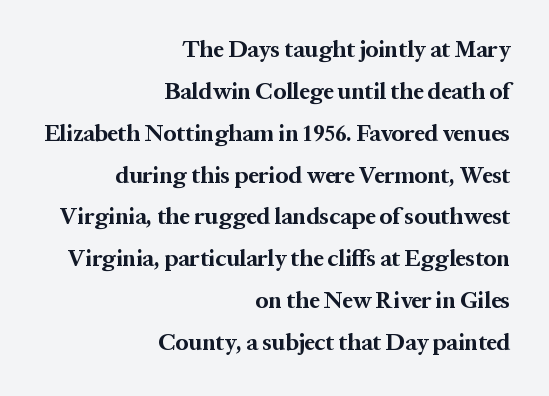
The strokes are fattened all the way to bold. Where is the straight margin? On the right. The letterforms sit shoulder to shoulder at normal distance. Nobody drew a line under any word here. The letters stand straight up with perfectly vertical stems.
